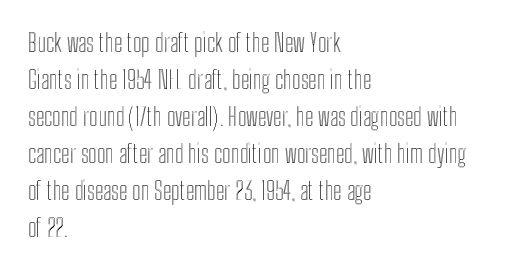
Q: Is the text italic (slanted)? A: No, it is upright.
Q: Is the text underlined? A: No.
Q: How is the paragraph aligned? A: Left-aligned.
Q: Is the spacing between letters normal or unusually wide? A: Normal.
Q: Is the spacing between lines tight, normal or loose? A: Normal.
